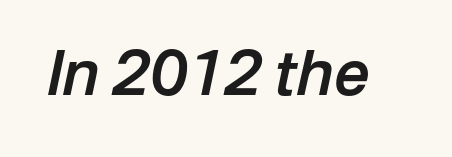
Underline: absent. Summary of weight: moderately heavy, a semibold. A typesetter would call this zero additional tracking. Looks like regular typesetting: each glyph gets only the width it needs. Yep, that's italic — everything's leaning.
